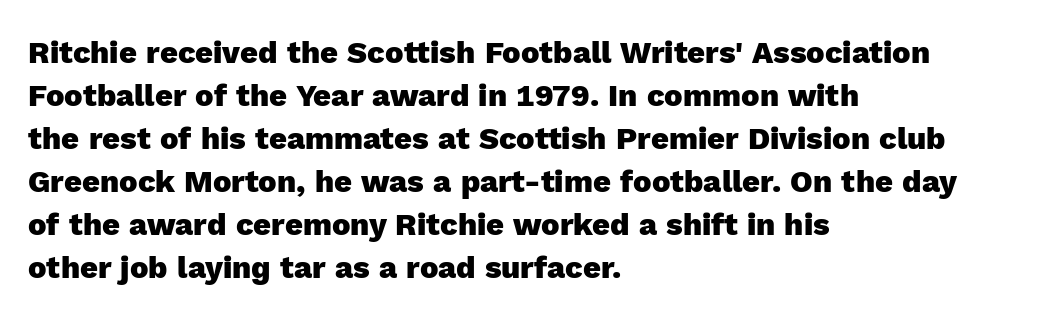
Q: Is the text bold? A: Yes.
Q: Is the text italic (slanted)? A: No, it is upright.
Q: Is the typeface a serif or a sans-serif typeface? A: Sans-serif.
Q: Is the text underlined? A: No.
Q: How is the paragraph aligned? A: Left-aligned.
Q: Is the spacing between letters normal or unusually wide? A: Normal.
Q: Is the spacing between lines tight, normal or loose? A: Normal.
Q: Width (condensed, normal, or wide)? A: Normal.
Q: x-height? A: Medium.
Q: Monospaced? A: No.
